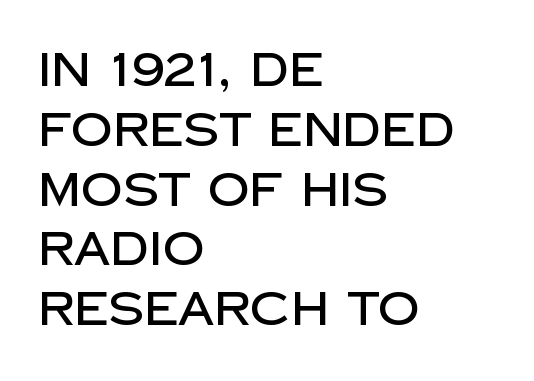
Q: Is the text italic (slanted)? A: No, it is upright.
Q: Is the typeface a serif or a sans-serif typeface? A: Sans-serif.
Q: Is the text underlined? A: No.
Q: How is the paragraph aligned? A: Left-aligned.
Q: Is the spacing between letters normal or unusually wide? A: Normal.
Q: Is the spacing between lines tight, normal or loose? A: Normal.
Q: Width (condensed, normal, or wide)? A: Normal.
Q: Stroke contrast? A: Low.
Q: x-height? A: Large.
Q: Monospaced? A: No.
